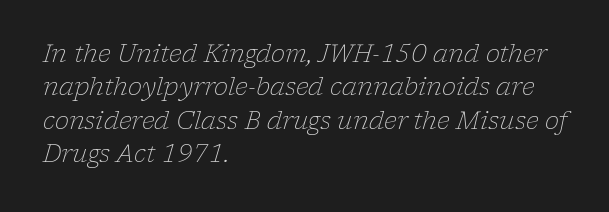
Q: Is the text bold? A: No.
Q: Is the text italic (slanted)? A: Yes, it leans right by about 17 degrees.
Q: Is the text underlined? A: No.
Q: How is the paragraph aligned? A: Left-aligned.
Q: Is the spacing between letters normal or unusually wide? A: Normal.
Q: Is the spacing between lines tight, normal or loose? A: Normal.
